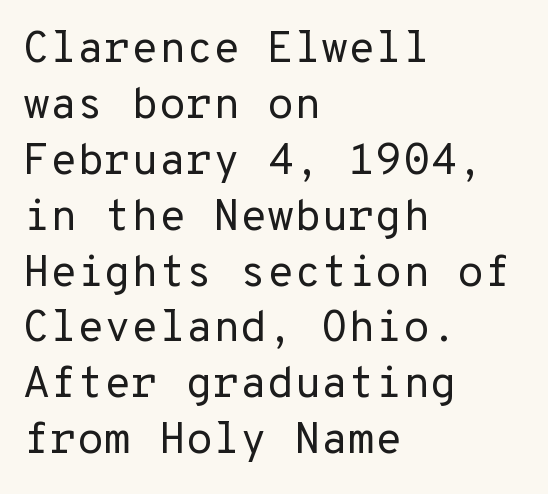
Q: Is the text bold? A: No.
Q: Is the text italic (slanted)? A: No, it is upright.
Q: Is the typeface a serif or a sans-serif typeface? A: Sans-serif.
Q: Is the text underlined? A: No.
Q: How is the paragraph aligned? A: Left-aligned.
Q: Is the spacing between letters normal or unusually wide? A: Normal.
Q: Is the spacing between lines tight, normal or loose? A: Normal.
Q: Width (condensed, normal, or wide)? A: Normal.
Q: Stroke contrast? A: Low.
Q: x-height? A: Medium.
